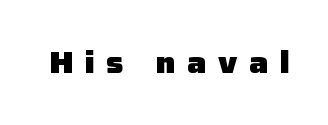
Q: Is the text bold? A: Yes.
Q: Is the text italic (slanted)? A: No, it is upright.
Q: Is the typeface a serif or a sans-serif typeface? A: Sans-serif.
Q: Is the text underlined? A: No.
Q: Is the spacing between letters normal or unusually wide? A: Unusually wide.
Q: Width (condensed, normal, or wide)? A: Normal.
Q: Stroke contrast? A: Low.
Q: x-height? A: Medium.
Q: Monospaced? A: No.
